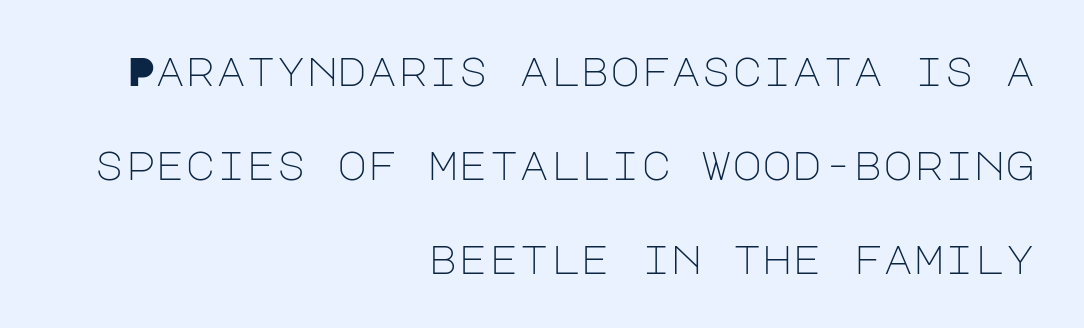
A quiet, ordinary-to-light weight characterises the typeface. Regarding leading, the lines here are spaced well apart. Letters rest on an invisible, unmarked baseline. The line texture is even and compact thanks to regular tracking.
